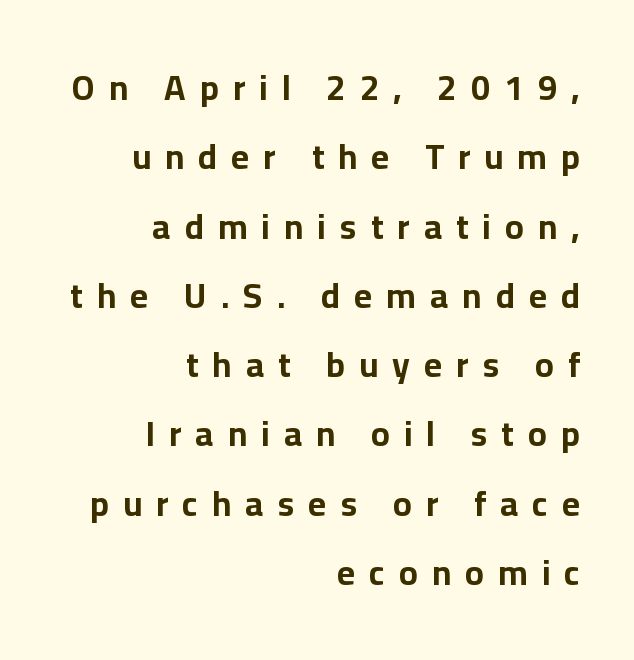
{"serif": "no", "italic": "no", "bold": "yes", "weight": "bold", "width": "normal", "stroke_contrast": "low", "x_height": "medium", "monospaced": "no", "underline": "no", "align": "right", "line_spacing": "loose", "line_spacing_ratio": 1.98, "letter_spacing": "wide", "letter_spacing_em": 0.4, "glyph_px": 35}
